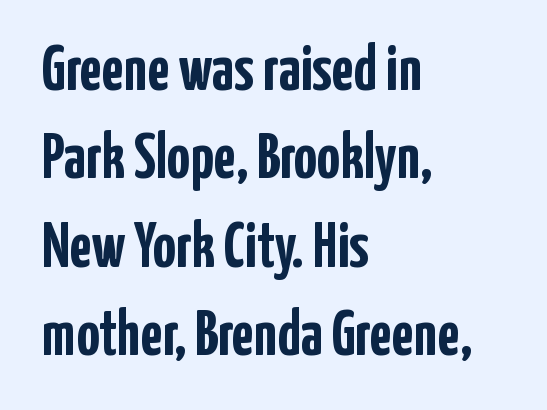
The image shows 64 px semibold, condensed sans-serif type, upright; set left-aligned, normal line spacing (1.38x), normal letter spacing, not underlined; low stroke contrast and a medium x-height.
